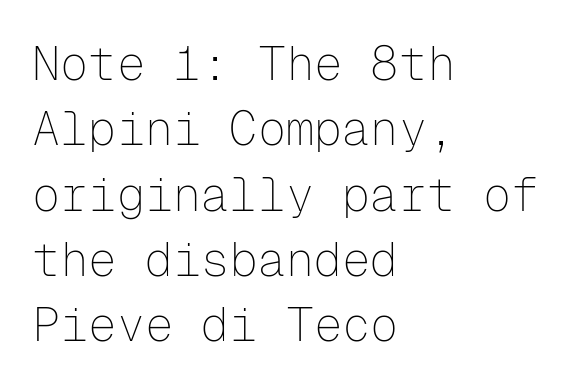
Q: Is the text bold? A: No.
Q: Is the text italic (slanted)? A: No, it is upright.
Q: Is the typeface a serif or a sans-serif typeface? A: Sans-serif.
Q: Is the text underlined? A: No.
Q: How is the paragraph aligned? A: Left-aligned.
Q: Is the spacing between letters normal or unusually wide? A: Normal.
Q: Is the spacing between lines tight, normal or loose? A: Normal.
Q: Width (condensed, normal, or wide)? A: Normal.
Q: Stroke contrast? A: Low.
Q: x-height? A: Medium.
Q: Monospaced? A: Yes.
